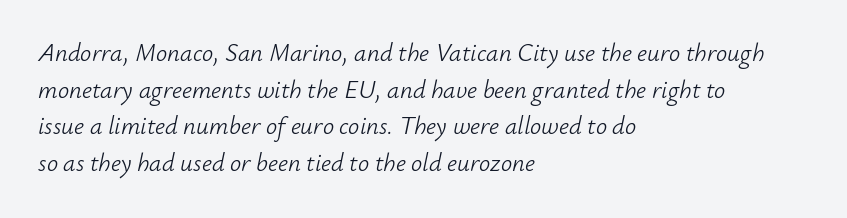
Q: Is the text bold? A: No.
Q: Is the text italic (slanted)? A: Yes, it leans right by about 12 degrees.
Q: Is the text underlined? A: No.
Q: How is the paragraph aligned? A: Left-aligned.
Q: Is the spacing between letters normal or unusually wide? A: Normal.
Q: Is the spacing between lines tight, normal or loose? A: Normal.
